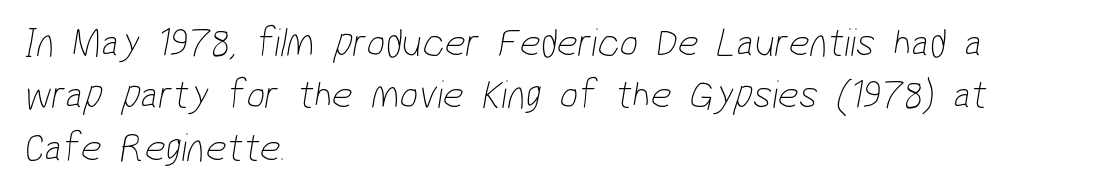
Q: Is the text bold? A: No.
Q: Is the typeface a serif or a sans-serif typeface? A: Sans-serif.
Q: Is the text underlined? A: No.
Q: How is the paragraph aligned? A: Left-aligned.
Q: Is the spacing between letters normal or unusually wide? A: Normal.
Q: Is the spacing between lines tight, normal or loose? A: Normal.
Q: Width (condensed, normal, or wide)? A: Condensed.
Q: Stroke contrast? A: Low.
Q: x-height? A: Medium.
Q: Monospaced? A: No.
